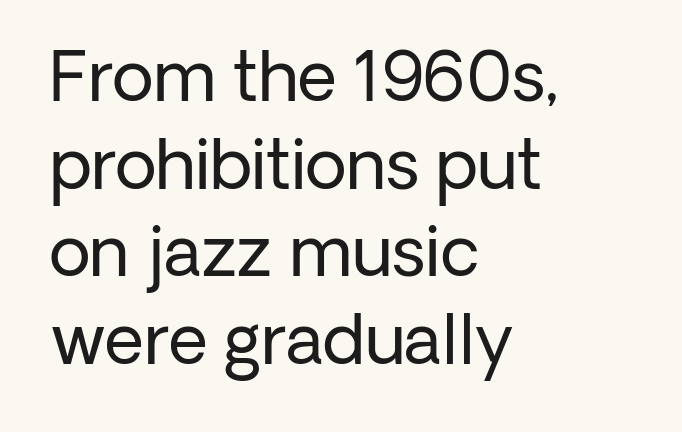
Q: Is the text bold? A: No.
Q: Is the text italic (slanted)? A: No, it is upright.
Q: Is the typeface a serif or a sans-serif typeface? A: Sans-serif.
Q: Is the text underlined? A: No.
Q: How is the paragraph aligned? A: Left-aligned.
Q: Is the spacing between letters normal or unusually wide? A: Normal.
Q: Is the spacing between lines tight, normal or loose? A: Normal.
Q: Width (condensed, normal, or wide)? A: Normal.
Q: Stroke contrast? A: Low.
Q: x-height? A: Medium.
Q: Monospaced? A: No.
